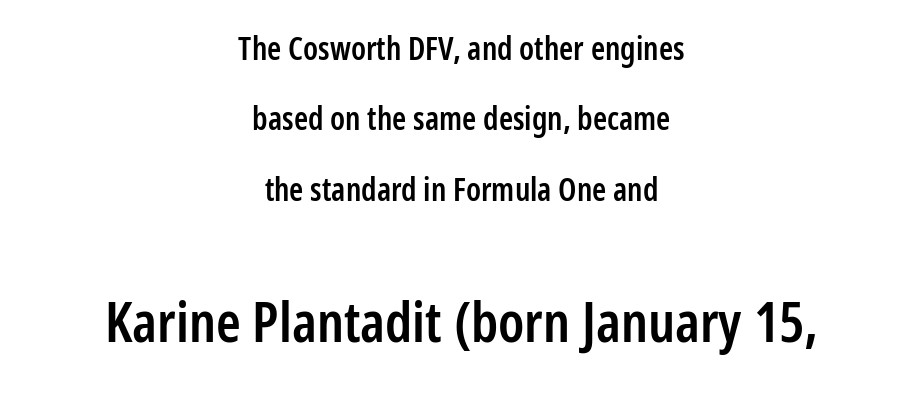
Q: Is the text bold? A: Semi-bold.
Q: Is the text italic (slanted)? A: No, it is upright.
Q: Is the typeface a serif or a sans-serif typeface? A: Sans-serif.
Q: Is the text underlined? A: No.
Q: How is the paragraph aligned? A: Centered.
Q: Is the spacing between letters normal or unusually wide? A: Normal.
Q: Is the spacing between lines tight, normal or loose? A: Loose.
Q: Which block of text is set in a larger size, the first (top) or the second (bottom)? A: The second (bottom) one.
Q: Width (condensed, normal, or wide)? A: Condensed.
Q: Stroke contrast? A: Low.
Q: x-height? A: Medium.
Q: Monospaced? A: No.
